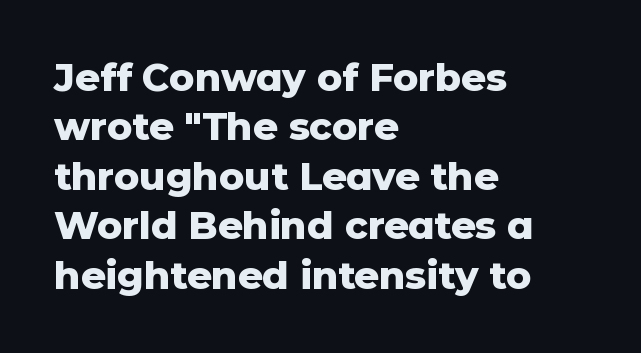
The image shows 38 px heavy sans-serif type, upright; set left-aligned, normal line spacing (1.3x), normal letter spacing, not underlined; low stroke contrast and a medium x-height.
